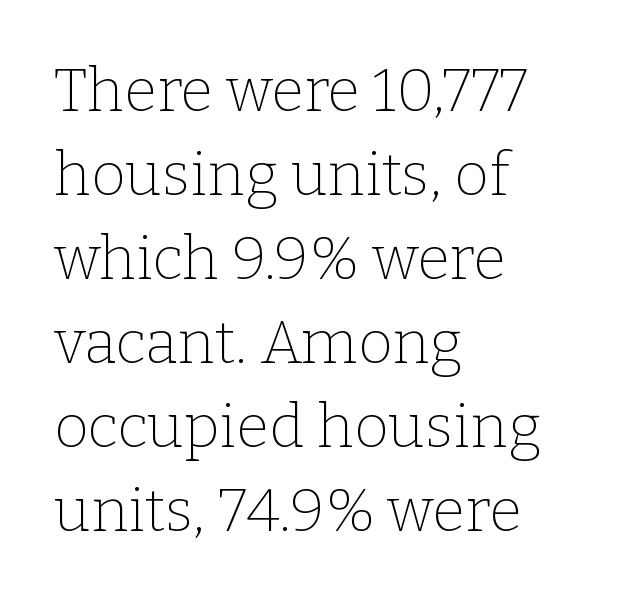
{"serif": "yes", "italic": "no", "bold": "no", "weight": "thin", "width": "normal", "stroke_contrast": "low", "x_height": "medium", "monospaced": "no", "underline": "no", "align": "left", "line_spacing": "normal", "line_spacing_ratio": 1.4, "letter_spacing": "normal", "letter_spacing_em": 0.0, "glyph_px": 60}
